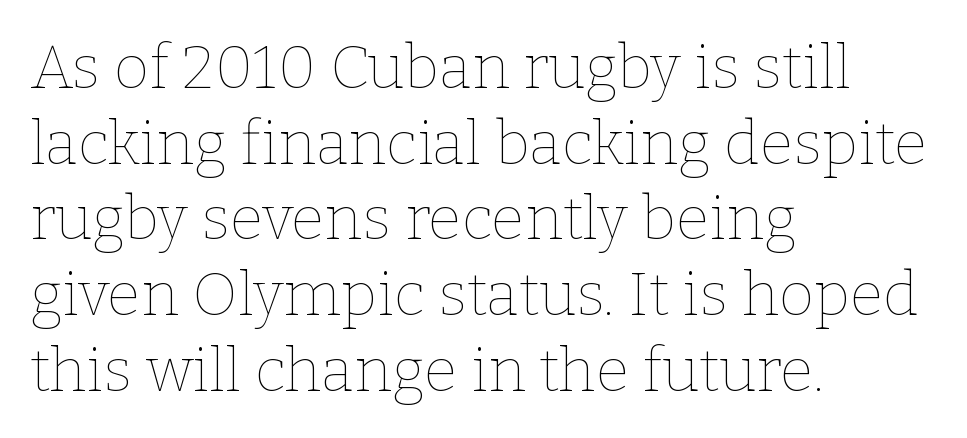
Q: Is the text bold? A: No.
Q: Is the text italic (slanted)? A: No, it is upright.
Q: Is the text underlined? A: No.
Q: How is the paragraph aligned? A: Left-aligned.
Q: Is the spacing between letters normal or unusually wide? A: Normal.
Q: Width (condensed, normal, or wide)? A: Normal.
Q: Stroke contrast? A: Low.
Q: x-height? A: Medium.
Q: Monospaced? A: No.
